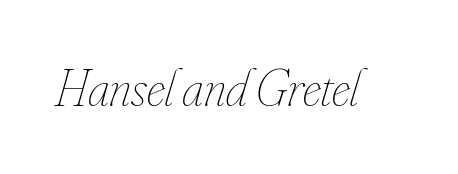
{"italic": "yes", "lean": "right", "slant_degrees": 16, "bold": "no", "weight": "thin", "width": "condensed", "stroke_contrast": "low", "x_height": "small", "monospaced": "no", "underline": "no", "letter_spacing": "normal", "letter_spacing_em": 0.0, "glyph_px": 53}
